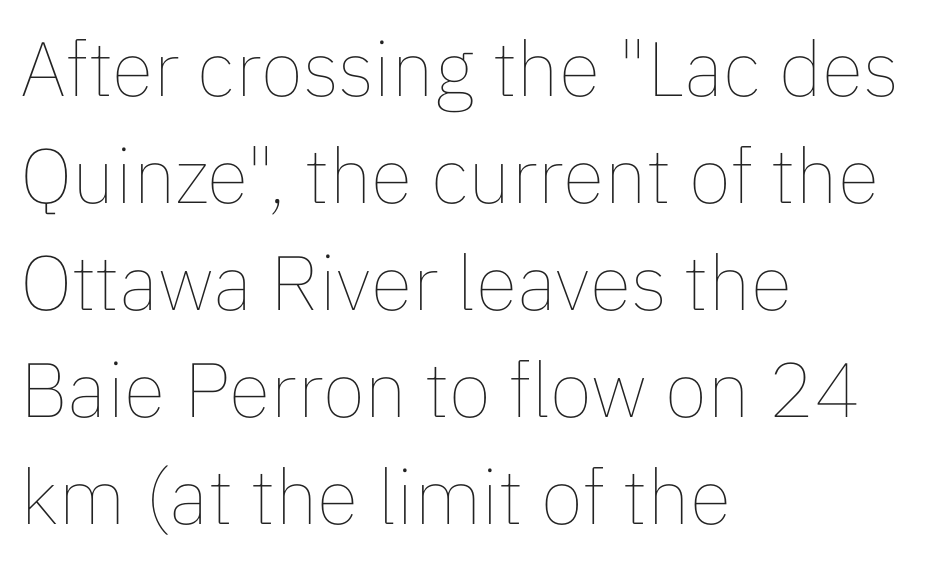
The image shows 77 px thin type, upright; set left-aligned, normal line spacing (1.39x), normal letter spacing, not underlined; low stroke contrast and a medium x-height.
